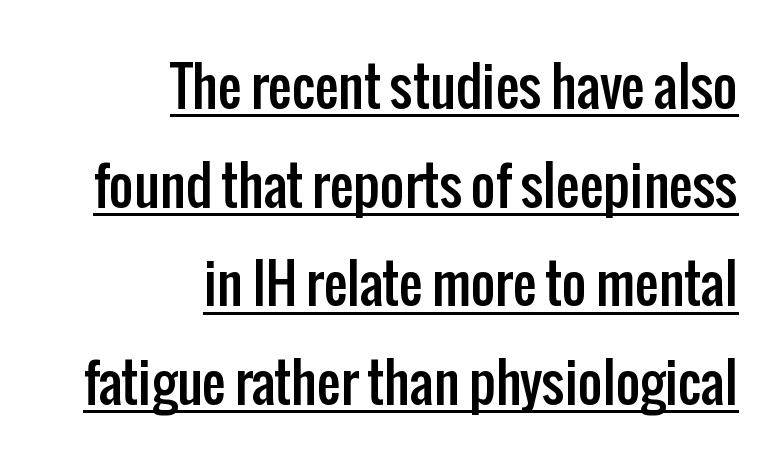
Q: Is the text italic (slanted)? A: No, it is upright.
Q: Is the typeface a serif or a sans-serif typeface? A: Sans-serif.
Q: Is the text underlined? A: Yes.
Q: How is the paragraph aligned? A: Right-aligned.
Q: Is the spacing between letters normal or unusually wide? A: Normal.
Q: Width (condensed, normal, or wide)? A: Condensed.
Q: Stroke contrast? A: Low.
Q: x-height? A: Medium.
Q: Monospaced? A: No.
